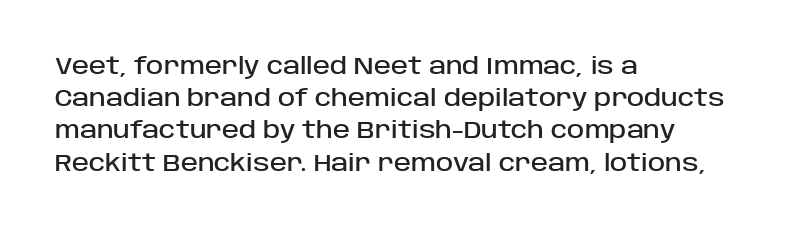
The image shows 23 px text type, upright; set left-aligned, normal line spacing (1.4x), normal letter spacing, not underlined.
